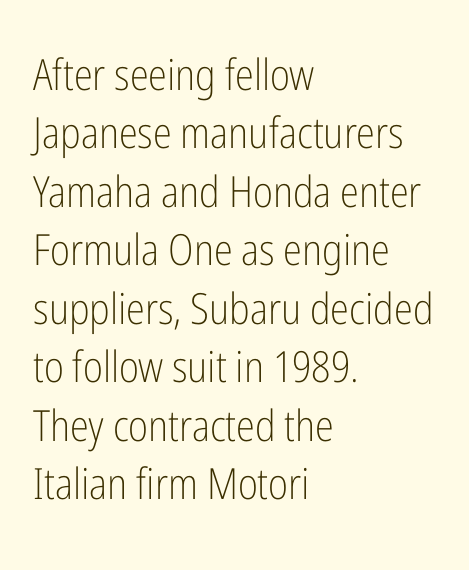
In CSS terms this would be text-align: left. A typesetter would call this zero additional tracking. The axis of the letterforms is exactly vertical. The typeface chosen for these lines omits serifs.
